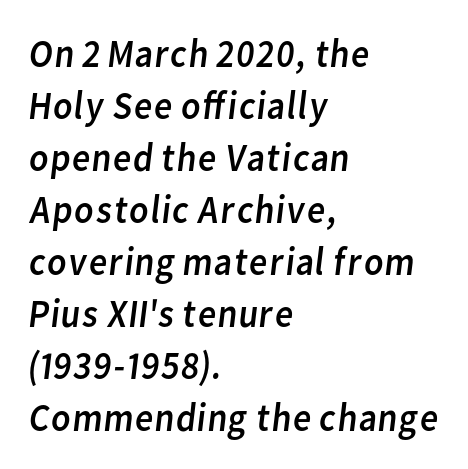
Q: Is the text bold? A: No.
Q: Is the typeface a serif or a sans-serif typeface? A: Sans-serif.
Q: Is the text underlined? A: No.
Q: How is the paragraph aligned? A: Left-aligned.
Q: Is the spacing between letters normal or unusually wide? A: Normal.
Q: Is the spacing between lines tight, normal or loose? A: Normal.
Q: Width (condensed, normal, or wide)? A: Normal.
Q: Stroke contrast? A: Low.
Q: x-height? A: Medium.
Q: Monospaced? A: No.
